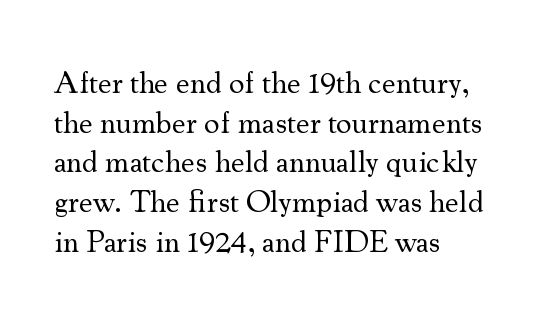
The image shows 31 px regular-weight serif type, upright; set left-aligned, normal line spacing (1.28x), normal letter spacing, not underlined; medium stroke contrast and a small x-height.
